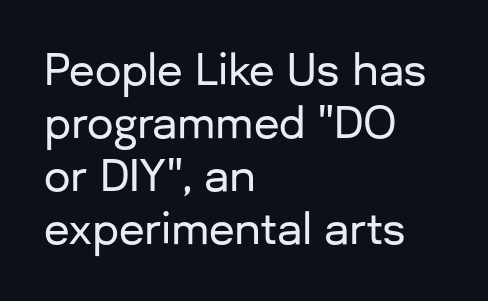
The image shows 42 px sans-serif type, upright; set left-aligned, normal line spacing (1.26x), normal letter spacing, not underlined; low stroke contrast and a medium x-height.
